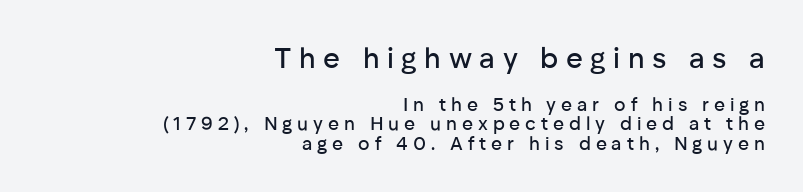
The image shows 29 px sans-serif type, upright; set right-aligned, tight line spacing (1.02x), unusually wide letter spacing (+0.26 em), not underlined; the first (top) block is 1.53x larger; low stroke contrast and a medium x-height.
